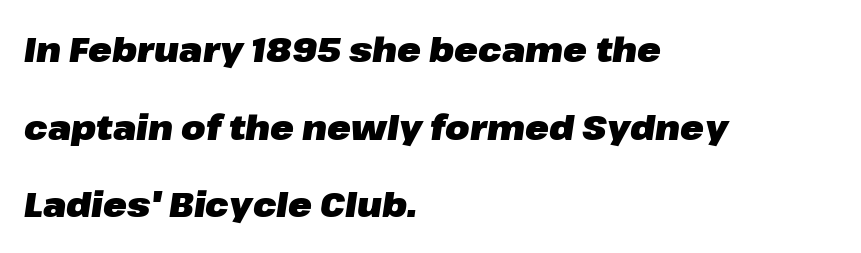
The letters advance in unequal steps, a hallmark of proportional type. The specimen omits any rule beneath the text block's lines. The strokes are fattened all the way to bold. If you measured baseline to baseline, you'd find a long distance.
